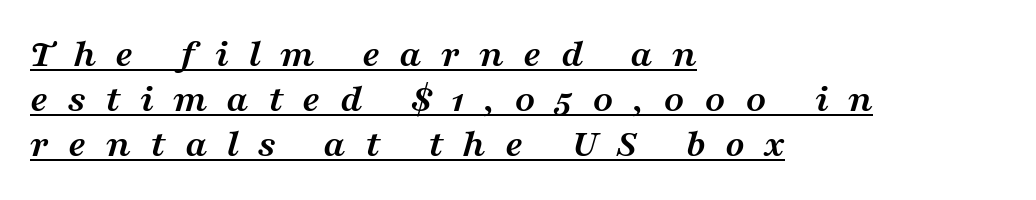
Glyph-to-glyph distance is far greater than everyday printed text. Spacing verdict: proportional, widths tailored to each character. Students, observe the line beneath the letters — that is underlining. The block of text is dense from top to bottom, with scant space between rows. Stroke thickness is high; the sample reads as a true bold.
